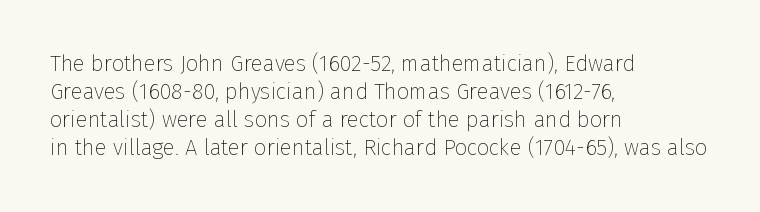
Q: Is the text bold? A: No.
Q: Is the text italic (slanted)? A: No, it is upright.
Q: Is the text underlined? A: No.
Q: How is the paragraph aligned? A: Left-aligned.
Q: Is the spacing between letters normal or unusually wide? A: Normal.
Q: Is the spacing between lines tight, normal or loose? A: Normal.
